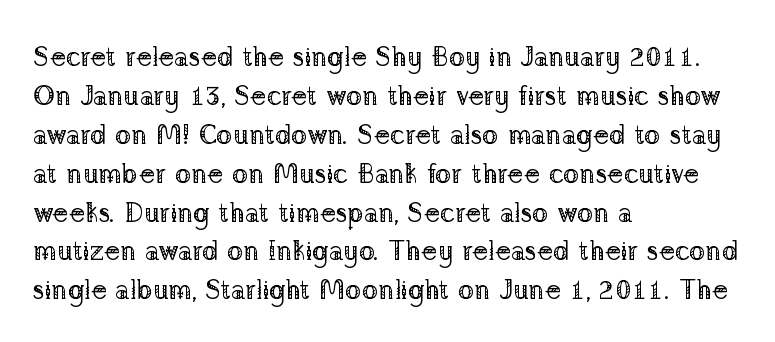
Nothing heavy about these letters — not bold at all. The block of text has a typical density, with ordinary space between rows. Posture: straight, roman, zero tilt. Quick note: underline off. The letterforms sit shoulder to shoulder at normal distance.
